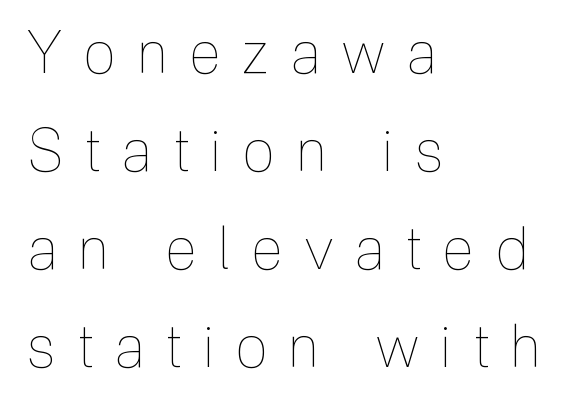
The image shows 58 px thin, condensed type, upright; set left-aligned, normal line spacing (1.69x), unusually wide letter spacing (+0.39 em), not underlined; a medium x-height.
